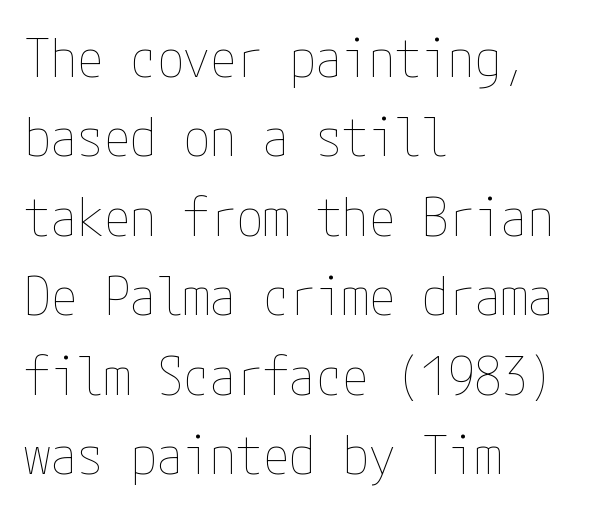
The lines in this sample share a left origin and differ only in where they stop. Notice how descenders clear the ascenders below comfortably — that's standard leading. Default kerning and tracking; the words read as compact shapes. The foot of each line stays bare and open. In terms of posture, this sample is upright. The letters look calm and open, with moderate or lighter stems.
